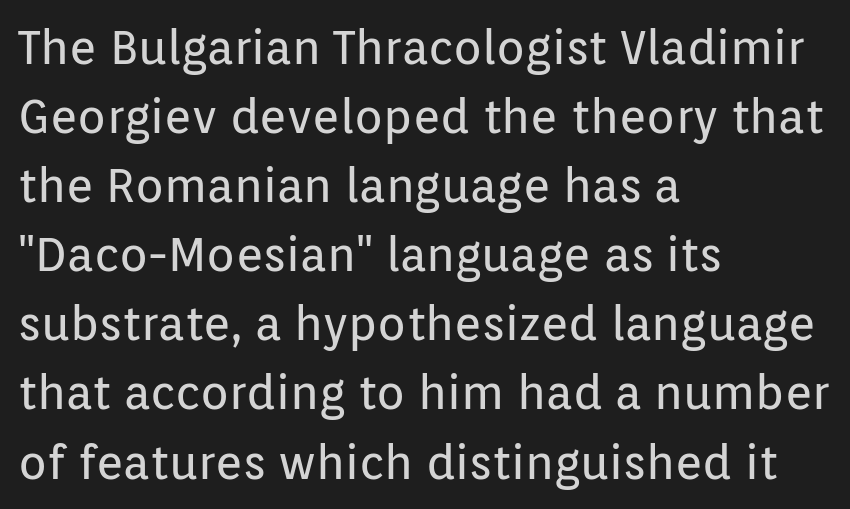
Q: Is the text bold? A: No.
Q: Is the text italic (slanted)? A: No, it is upright.
Q: Is the typeface a serif or a sans-serif typeface? A: Sans-serif.
Q: Is the text underlined? A: No.
Q: How is the paragraph aligned? A: Left-aligned.
Q: Is the spacing between letters normal or unusually wide? A: Normal.
Q: Is the spacing between lines tight, normal or loose? A: Normal.
Q: Width (condensed, normal, or wide)? A: Normal.
Q: Stroke contrast? A: Low.
Q: x-height? A: Medium.
Q: Monospaced? A: No.
